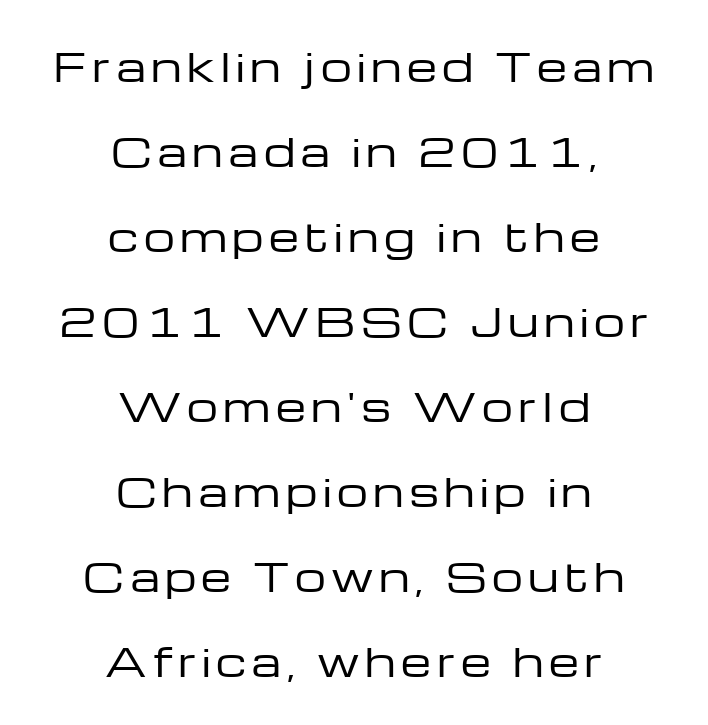
The image shows 39 px regular-weight, wide sans-serif type, upright; set centered, loose line spacing (2.18x), not underlined; low stroke contrast and a medium x-height.
